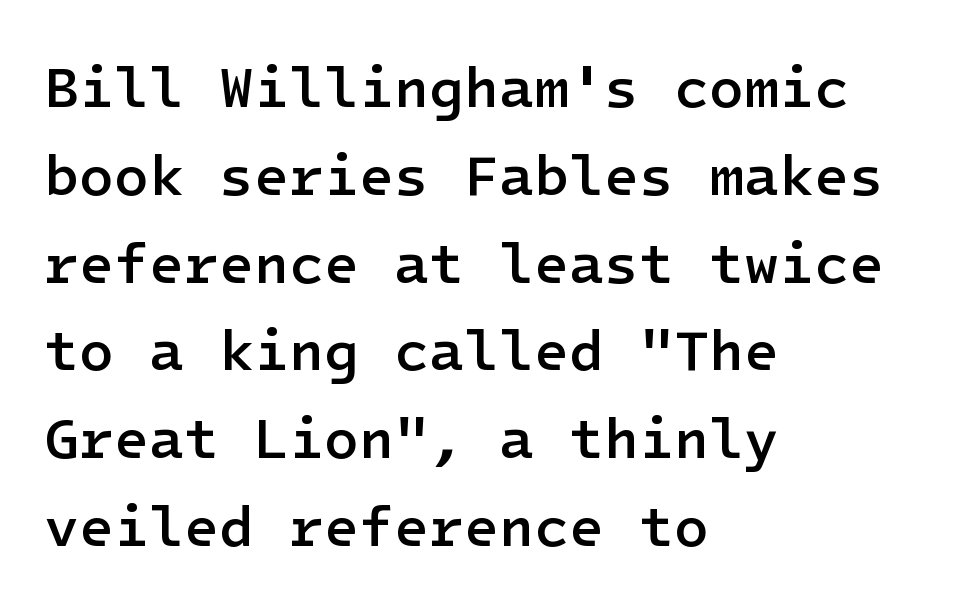
{"serif": "no", "italic": "no", "bold": "semi", "weight": "semibold", "width": "normal", "stroke_contrast": "low", "x_height": "medium", "underline": "no", "align": "left", "line_spacing": "normal", "line_spacing_ratio": 1.54, "letter_spacing": "normal", "letter_spacing_em": 0.0, "glyph_px": 57}
